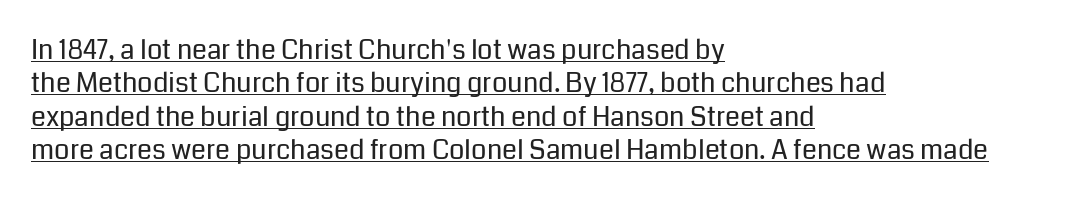
{"italic": "no", "bold": "no", "underline": "yes", "align": "left", "line_spacing_ratio": 1.24, "letter_spacing": "normal", "letter_spacing_em": 0.0, "glyph_px": 27}
